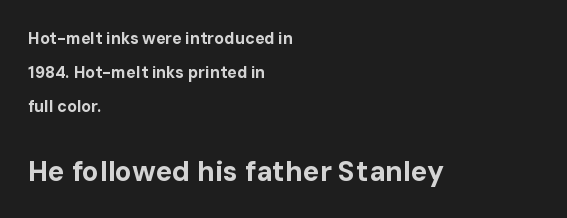
Q: Is the text bold? A: Yes.
Q: Is the text italic (slanted)? A: No, it is upright.
Q: Is the typeface a serif or a sans-serif typeface? A: Sans-serif.
Q: Is the text underlined? A: No.
Q: How is the paragraph aligned? A: Left-aligned.
Q: Is the spacing between letters normal or unusually wide? A: Normal.
Q: Is the spacing between lines tight, normal or loose? A: Loose.
Q: Which block of text is set in a larger size, the first (top) or the second (bottom)? A: The second (bottom) one.
Q: Width (condensed, normal, or wide)? A: Normal.
Q: Stroke contrast? A: Low.
Q: x-height? A: Medium.
Q: Monospaced? A: No.
